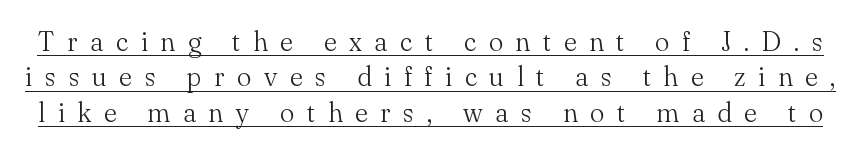
The characters are drawn with everyday or finer stroke widths. Designer's note — italics off, roman on. Substantial extra tracking has been applied to these lines. Students, observe the line beneath the letters — that is underlining. Quick note: interline space is typical.
